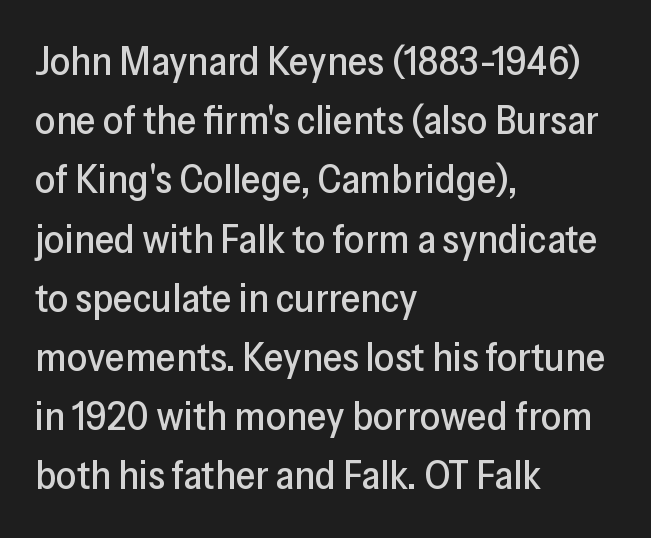
The image shows 40 px sans-serif type, upright; set left-aligned, normal line spacing (1.48x), normal letter spacing, not underlined; low stroke contrast and a medium x-height.
